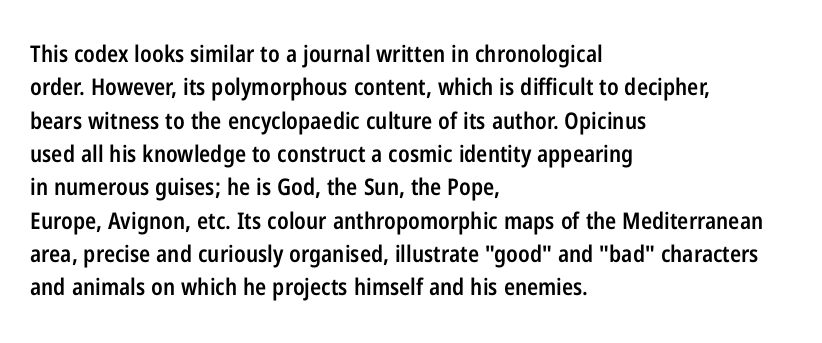
{"italic": "no", "bold": "semi", "underline": "no", "align": "left", "line_spacing": "normal", "line_spacing_ratio": 1.45, "letter_spacing": "normal", "letter_spacing_em": 0.0, "glyph_px": 23}
